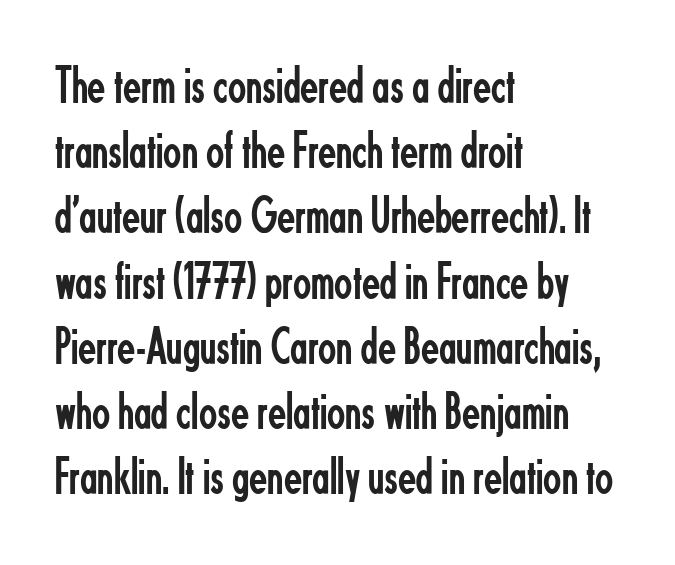
In terms of letterspacing, this is plain default setting. Tall strokes in this sample are plumb rather than angled. Proportional: the letters do not fall into vertical columns. All the whitespace from short lines collects on the right. The words here are not underlined. Stroke thickness stays within the range of a standard reading face or lighter.
